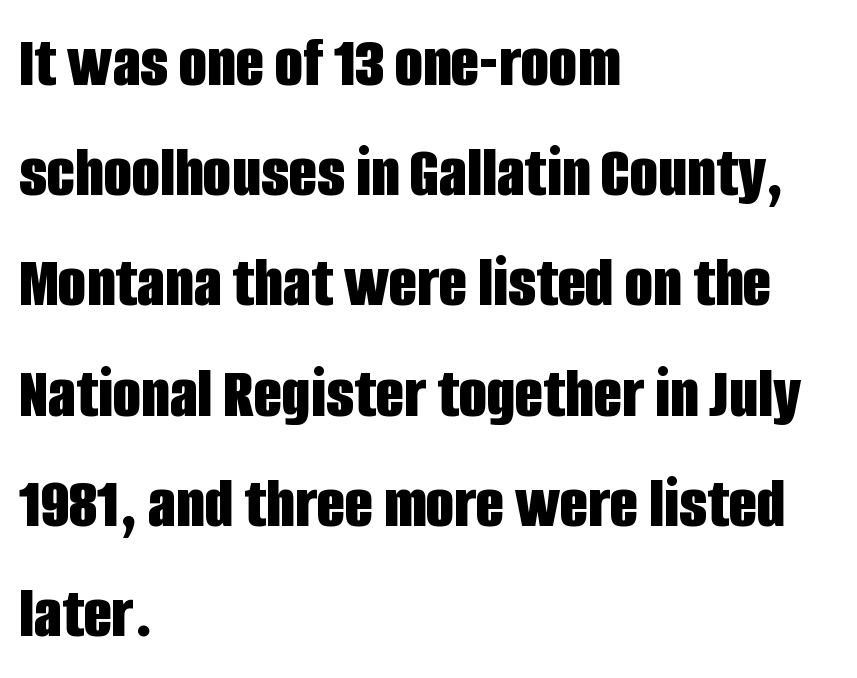
Q: Is the text bold? A: Yes.
Q: Is the text italic (slanted)? A: No, it is upright.
Q: Is the typeface a serif or a sans-serif typeface? A: Sans-serif.
Q: Is the text underlined? A: No.
Q: How is the paragraph aligned? A: Left-aligned.
Q: Is the spacing between letters normal or unusually wide? A: Normal.
Q: Is the spacing between lines tight, normal or loose? A: Normal.
Q: Width (condensed, normal, or wide)? A: Condensed.
Q: Stroke contrast? A: Low.
Q: x-height? A: Large.
Q: Monospaced? A: No.
